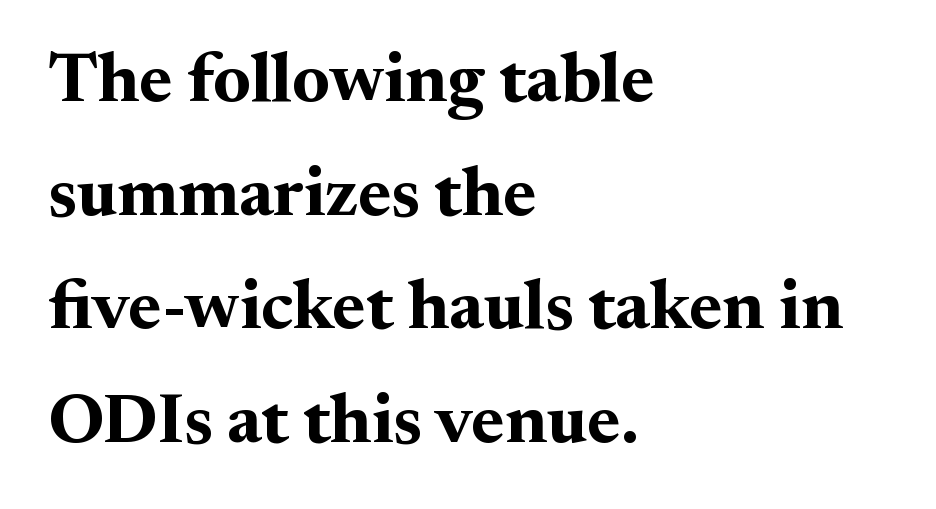
Students, note that the glyphs here touch the page at normal intervals. Type style note: has serifs. A full-strength bold gives these letters their thick strokes. In terms of posture, this sample is upright. Has an underline been added? It has not. Spacing verdict: proportional, widths tailored to each character.
